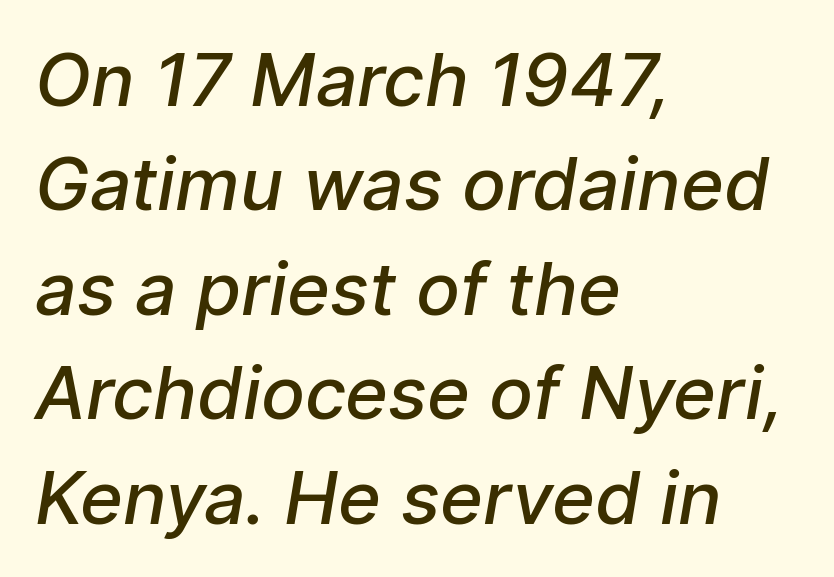
{"serif": "no", "bold": "semi", "weight": "semibold", "width": "normal", "stroke_contrast": "low", "x_height": "medium", "monospaced": "no", "underline": "no", "align": "left", "line_spacing": "normal", "line_spacing_ratio": 1.43, "letter_spacing": "normal", "letter_spacing_em": 0.0, "glyph_px": 73}
